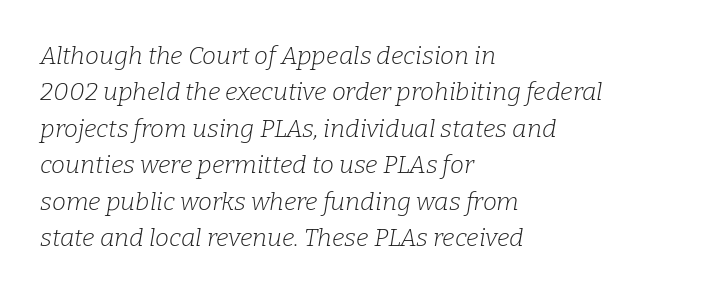
Q: Is the text bold? A: No.
Q: Is the text italic (slanted)? A: Yes, it leans right by about 9 degrees.
Q: Is the text underlined? A: No.
Q: How is the paragraph aligned? A: Left-aligned.
Q: Is the spacing between letters normal or unusually wide? A: Normal.
Q: Is the spacing between lines tight, normal or loose? A: Normal.
